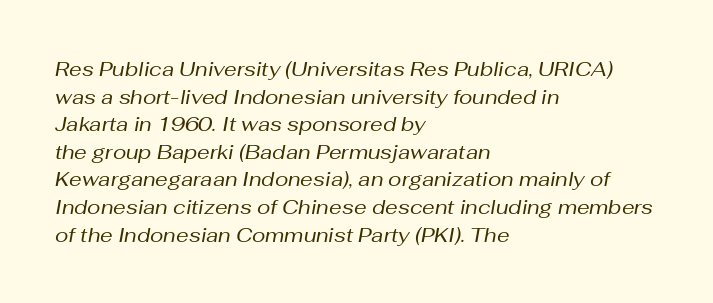
The image shows 20 px text type, italic (leaning right); set left-aligned, normal line spacing (1.38x), normal letter spacing, not underlined.
